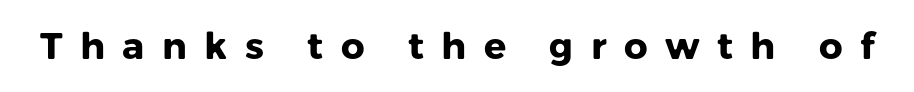
Q: Is the text bold? A: Yes.
Q: Is the text italic (slanted)? A: No, it is upright.
Q: Is the typeface a serif or a sans-serif typeface? A: Sans-serif.
Q: Is the text underlined? A: No.
Q: Is the spacing between letters normal or unusually wide? A: Unusually wide.
Q: Width (condensed, normal, or wide)? A: Normal.
Q: Stroke contrast? A: Low.
Q: x-height? A: Medium.
Q: Monospaced? A: No.
